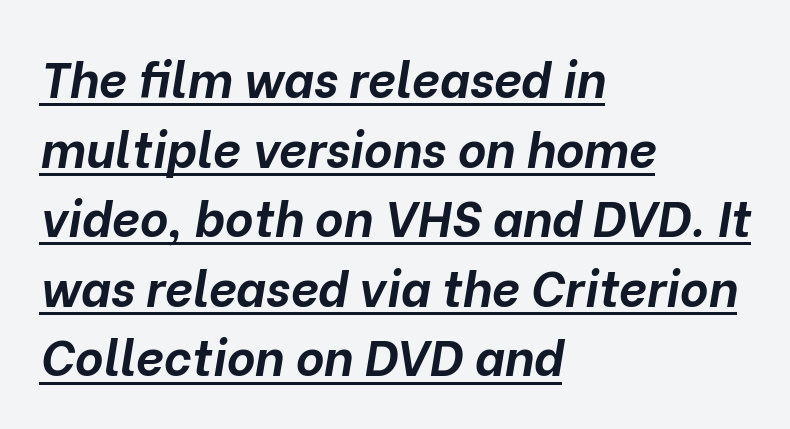
{"italic": "yes", "lean": "right", "slant_degrees": 10, "bold": "yes", "weight": "bold", "width": "normal", "stroke_contrast": "low", "x_height": "medium", "monospaced": "no", "underline": "yes", "align": "left", "line_spacing": "normal", "line_spacing_ratio": 1.42, "letter_spacing": "normal", "letter_spacing_em": 0.0, "glyph_px": 49}
